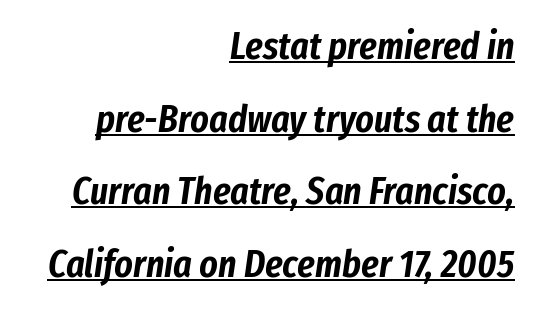
Q: Is the text italic (slanted)? A: Yes, it leans right by about 8 degrees.
Q: Is the text underlined? A: Yes.
Q: How is the paragraph aligned? A: Right-aligned.
Q: Is the spacing between letters normal or unusually wide? A: Normal.
Q: Width (condensed, normal, or wide)? A: Condensed.
Q: Stroke contrast? A: Low.
Q: x-height? A: Medium.
Q: Monospaced? A: No.
